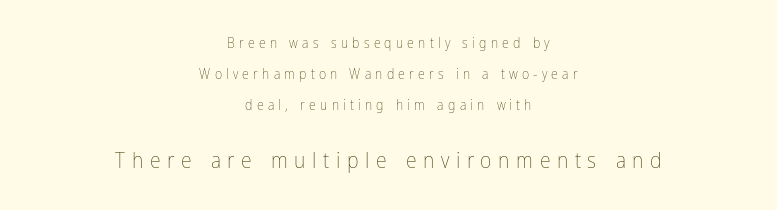
Centered paragraph, ragged on both sides. A roman cut, with each character standing at attention. Type size steps up from the first block to the second. A bare baseline throughout the passage. Heft: none added — not bold. The letterforms stand isolated, each surrounded by extra space.
